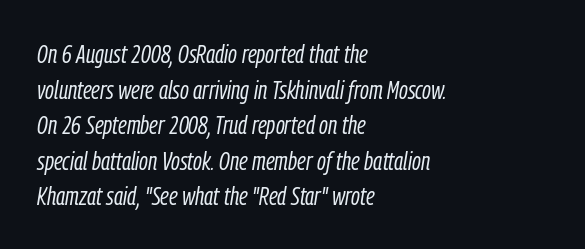
This rendering uses left alignment, leaving the right contour irregular. This block has exactly the height ordinary leading produces. The face used here has a pronounced slope to its letters. Counters stay open thanks to moderate or lighter strokes.
